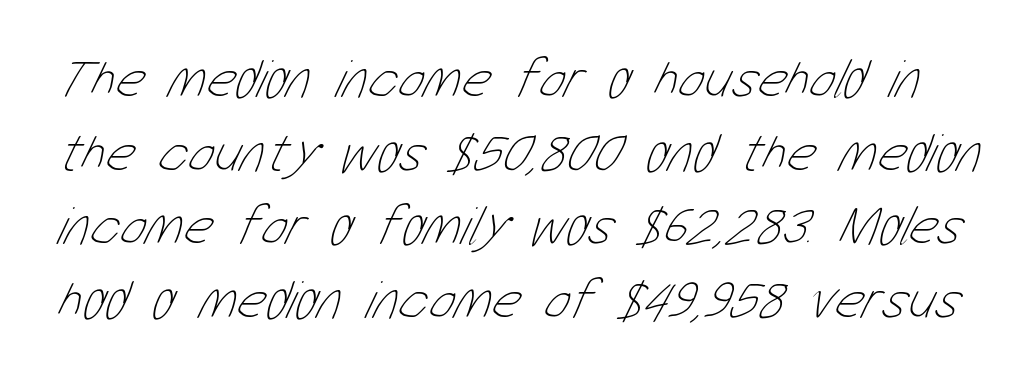
Q: Is the text bold? A: No.
Q: Is the text underlined? A: No.
Q: Is the spacing between letters normal or unusually wide? A: Normal.
Q: Is the spacing between lines tight, normal or loose? A: Normal.
Q: Width (condensed, normal, or wide)? A: Condensed.
Q: Stroke contrast? A: Low.
Q: x-height? A: Medium.
Q: Monospaced? A: No.
